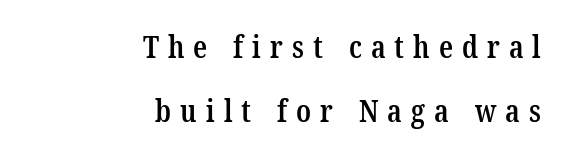
The rendering anchors every line to the right-hand side. A typesetter would call this heavily tracked-out type. This is serif lettering, the kind often seen in printed books. Vertical spacing — loose. Underlining? Definitely not there. Character widths vary here, with narrow letters taking less room than wide ones.
